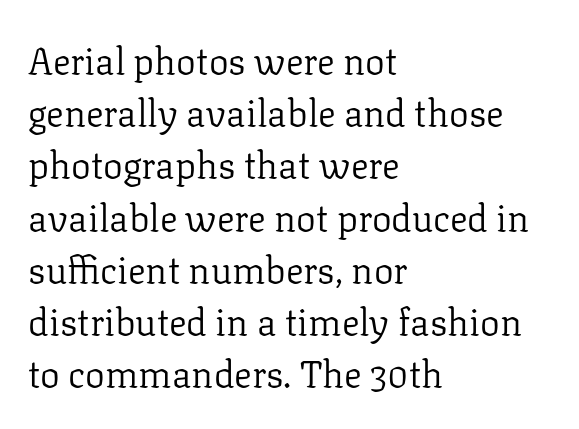
Q: Is the text bold? A: No.
Q: Is the text italic (slanted)? A: No, it is upright.
Q: Is the typeface a serif or a sans-serif typeface? A: Serif.
Q: Is the text underlined? A: No.
Q: How is the paragraph aligned? A: Left-aligned.
Q: Is the spacing between letters normal or unusually wide? A: Normal.
Q: Is the spacing between lines tight, normal or loose? A: Normal.
Q: Width (condensed, normal, or wide)? A: Normal.
Q: Stroke contrast? A: Low.
Q: x-height? A: Medium.
Q: Monospaced? A: No.
